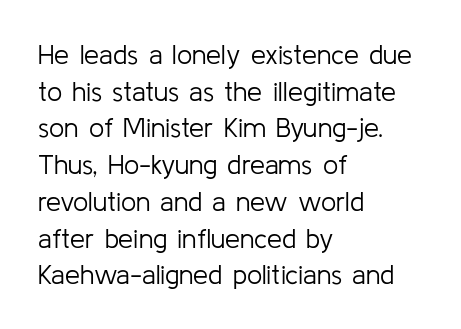
Q: Is the text bold? A: No.
Q: Is the text italic (slanted)? A: No, it is upright.
Q: Is the text underlined? A: No.
Q: How is the paragraph aligned? A: Left-aligned.
Q: Is the spacing between letters normal or unusually wide? A: Normal.
Q: Is the spacing between lines tight, normal or loose? A: Normal.
